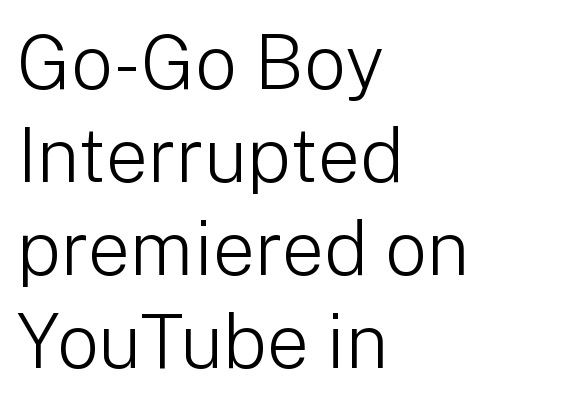
Q: Is the text bold? A: No.
Q: Is the text italic (slanted)? A: No, it is upright.
Q: Is the typeface a serif or a sans-serif typeface? A: Sans-serif.
Q: Is the text underlined? A: No.
Q: How is the paragraph aligned? A: Left-aligned.
Q: Is the spacing between letters normal or unusually wide? A: Normal.
Q: Width (condensed, normal, or wide)? A: Normal.
Q: Stroke contrast? A: Low.
Q: x-height? A: Medium.
Q: Monospaced? A: No.
